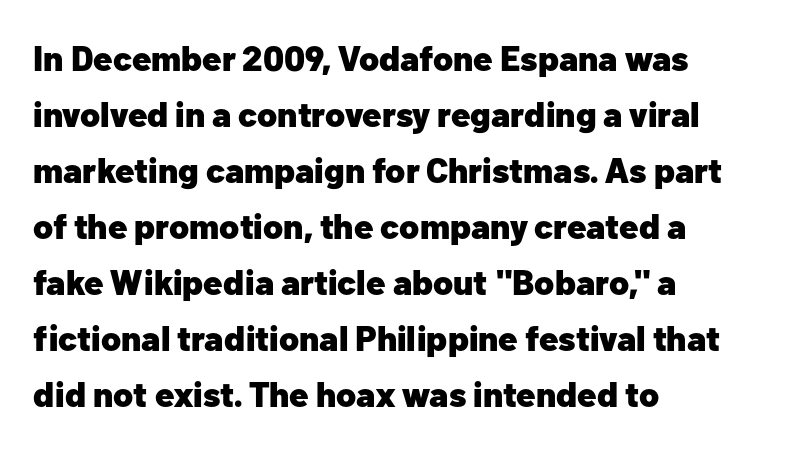
Baseline-to-baseline distance is the conventional proportion of letter height. No italicization has been applied; the sample stays upright. This rendering uses left alignment, leaving the right contour irregular. Proportional: the letters do not fall into vertical columns. The face used here is rendered with its standard letterfit. The typesetting leans heavy: a genuine bold.
